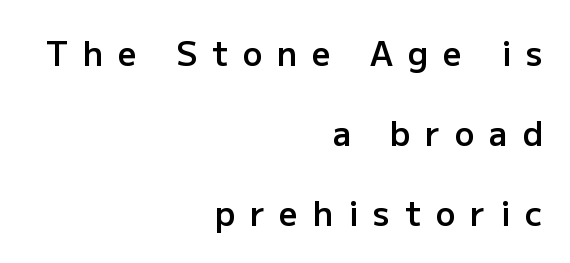
The image shows 33 px semibold sans-serif type, upright; set right-aligned, loose line spacing (2.42x), unusually wide letter spacing (+0.45 em), not underlined; low stroke contrast and a medium x-height.
